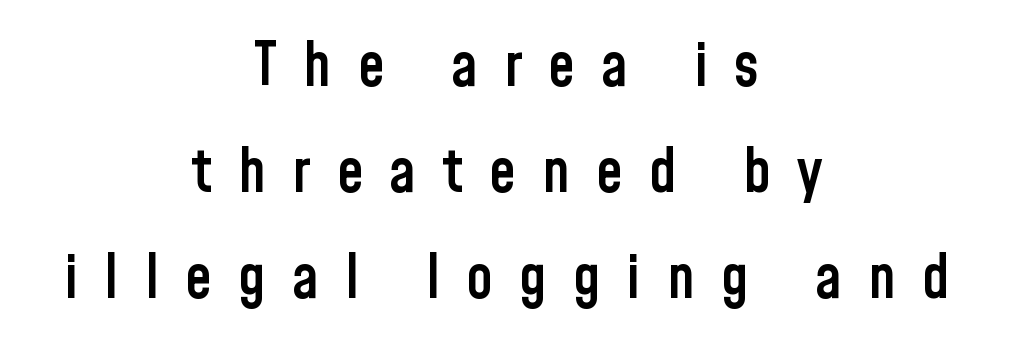
The image shows 60 px semibold, condensed sans-serif type, upright; set centered, line spacing 1.77x, unusually wide letter spacing (+0.44 em), not underlined; low stroke contrast and a medium x-height.
